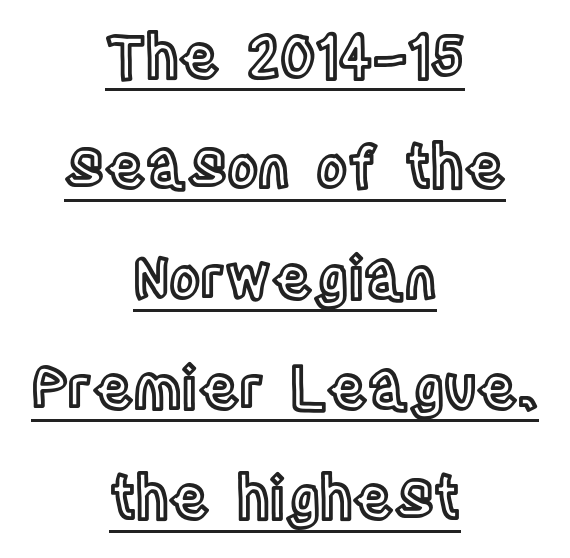
{"italic": "no", "width": "condensed", "x_height": "large", "monospaced": "no", "underline": "yes", "align": "center", "line_spacing_ratio": 1.87, "letter_spacing": "normal", "letter_spacing_em": 0.0, "glyph_px": 59}
